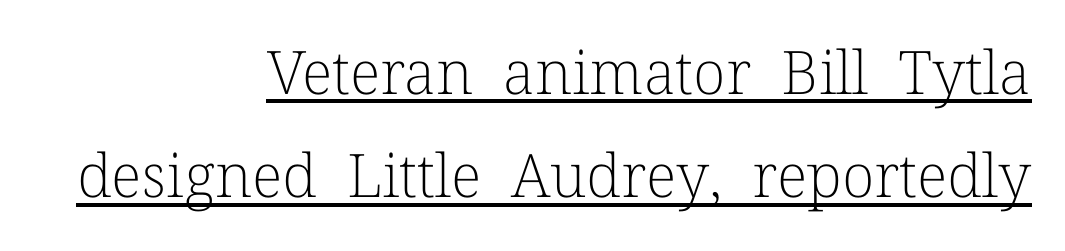
Notice how the stems are strictly vertical — no italics here. The sample's only ornament is a line tracing under the words. No letter is thick-stroked: the sample isn't bold. This sample uses plain, unmodified letter spacing. Proportional: the letters do not fall into vertical columns.
